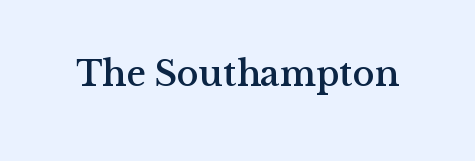
The image shows 37 px serif type, upright; set normal letter spacing, not underlined; medium stroke contrast and a medium x-height.
